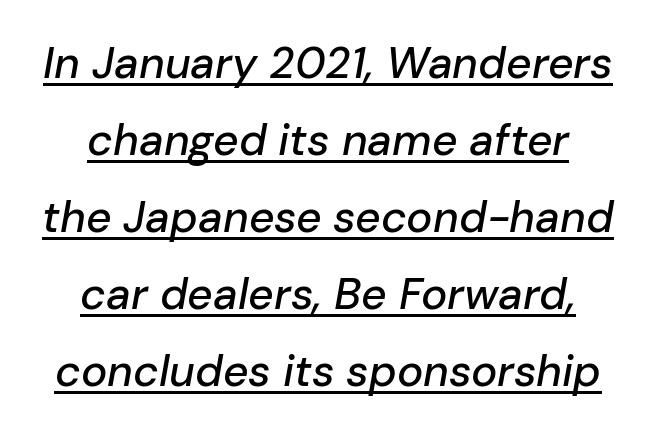
Notice how a bar underscores the lettering throughout. Character widths vary here, with narrow letters taking less room than wide ones. This sample uses an oblique cut, with every glyph tilted off the vertical. These lines stack symmetrically, like a column narrowing and widening about its center.
